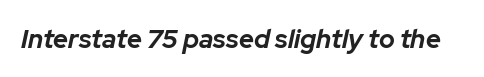
Notice how thick the strokes are: this is what a full bold looks like. Default kerning and tracking; the words read as compact shapes. The words here are not underlined. Slanted lettering throughout.
